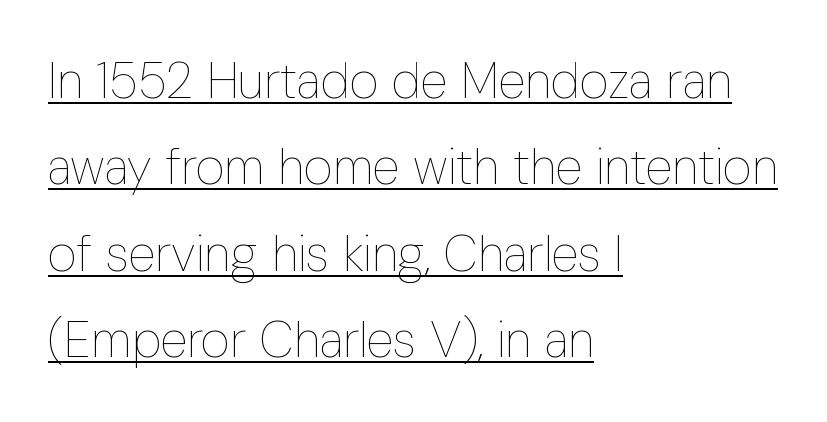
{"italic": "no", "bold": "no", "weight": "thin", "width": "condensed", "stroke_contrast": "low", "x_height": "medium", "monospaced": "no", "underline": "yes", "align": "left", "line_spacing_ratio": 1.73, "letter_spacing": "normal", "letter_spacing_em": 0.0, "glyph_px": 50}
